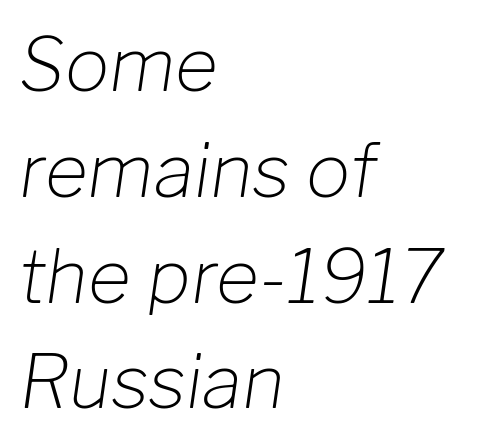
Q: Is the text bold? A: No.
Q: Is the text italic (slanted)? A: Yes, it leans right by about 8 degrees.
Q: Is the text underlined? A: No.
Q: How is the paragraph aligned? A: Left-aligned.
Q: Is the spacing between letters normal or unusually wide? A: Normal.
Q: Is the spacing between lines tight, normal or loose? A: Normal.
Q: Width (condensed, normal, or wide)? A: Normal.
Q: Stroke contrast? A: Low.
Q: x-height? A: Medium.
Q: Monospaced? A: No.
